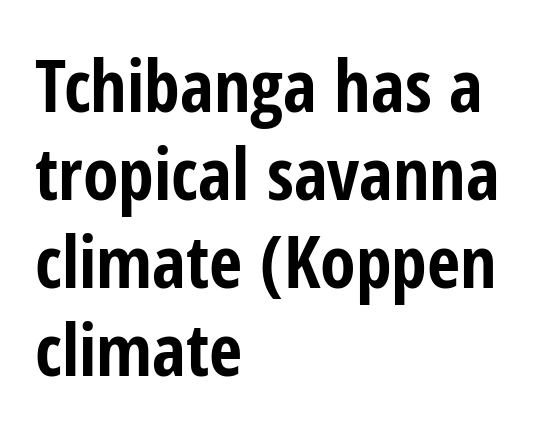
{"serif": "no", "italic": "no", "bold": "yes", "weight": "bold", "width": "condensed", "stroke_contrast": "low", "x_height": "medium", "monospaced": "no", "underline": "no", "align": "left", "line_spacing_ratio": 1.22, "letter_spacing": "normal", "letter_spacing_em": 0.0, "glyph_px": 72}
